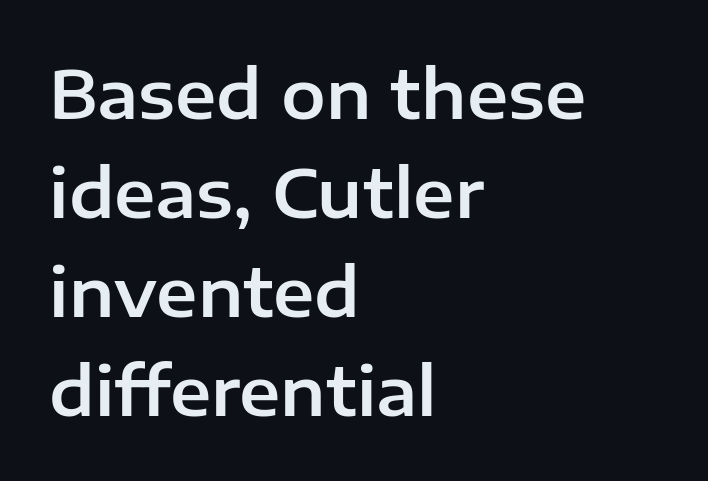
Q: Is the text italic (slanted)? A: No, it is upright.
Q: Is the typeface a serif or a sans-serif typeface? A: Sans-serif.
Q: Is the text underlined? A: No.
Q: How is the paragraph aligned? A: Left-aligned.
Q: Is the spacing between letters normal or unusually wide? A: Normal.
Q: Is the spacing between lines tight, normal or loose? A: Normal.
Q: Width (condensed, normal, or wide)? A: Normal.
Q: Stroke contrast? A: Low.
Q: x-height? A: Medium.
Q: Monospaced? A: No.
